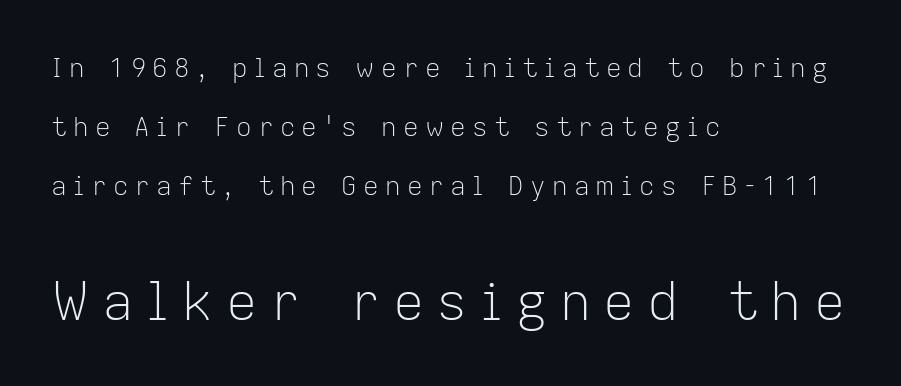
Q: Is the text bold? A: No.
Q: Is the text italic (slanted)? A: No, it is upright.
Q: Is the typeface a serif or a sans-serif typeface? A: Sans-serif.
Q: Is the text underlined? A: No.
Q: How is the paragraph aligned? A: Left-aligned.
Q: Is the spacing between letters normal or unusually wide? A: Unusually wide.
Q: Is the spacing between lines tight, normal or loose? A: Loose.
Q: Which block of text is set in a larger size, the first (top) or the second (bottom)? A: The second (bottom) one.
Q: Width (condensed, normal, or wide)? A: Normal.
Q: Stroke contrast? A: Low.
Q: x-height? A: Medium.
Q: Monospaced? A: No.
